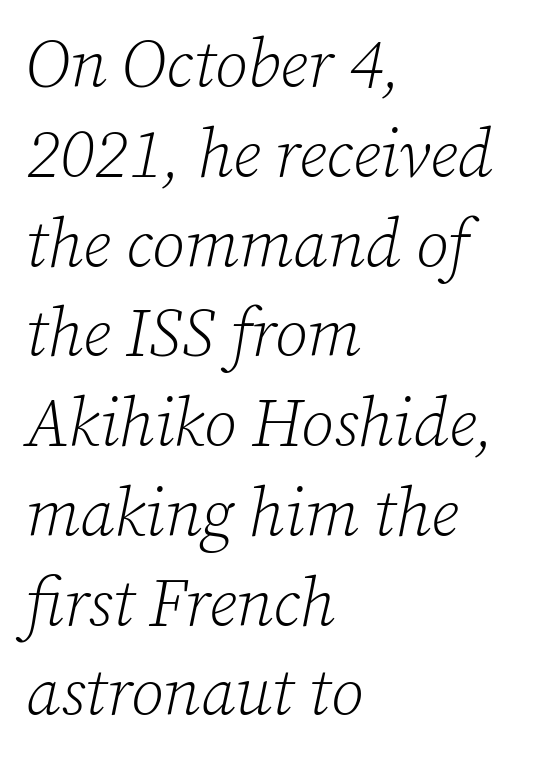
Q: Is the text bold? A: No.
Q: Is the text italic (slanted)? A: Yes, it leans right by about 12 degrees.
Q: Is the typeface a serif or a sans-serif typeface? A: Serif.
Q: Is the text underlined? A: No.
Q: How is the paragraph aligned? A: Left-aligned.
Q: Is the spacing between letters normal or unusually wide? A: Normal.
Q: Is the spacing between lines tight, normal or loose? A: Normal.
Q: Width (condensed, normal, or wide)? A: Normal.
Q: Stroke contrast? A: Low.
Q: x-height? A: Medium.
Q: Monospaced? A: No.
